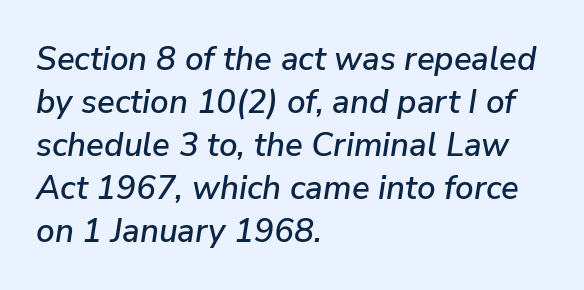
The image shows 33 px text type, italic (leaning right); set left-aligned, normal line spacing (1.3x), normal letter spacing, not underlined; low stroke contrast and a medium x-height.
